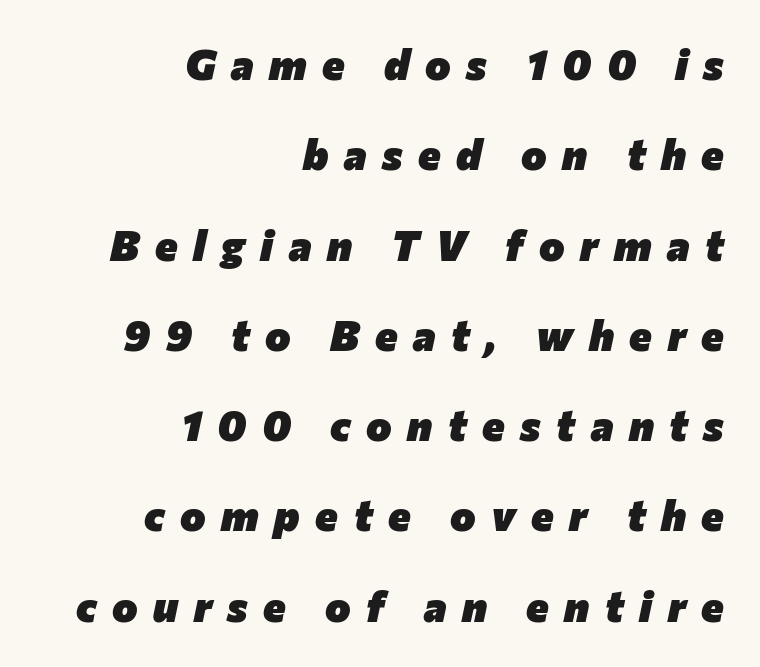
The image shows 43 px heavy type, italic (leaning right); set right-aligned, loose line spacing (2.1x), unusually wide letter spacing (+0.36 em), not underlined; low stroke contrast and a medium x-height.
